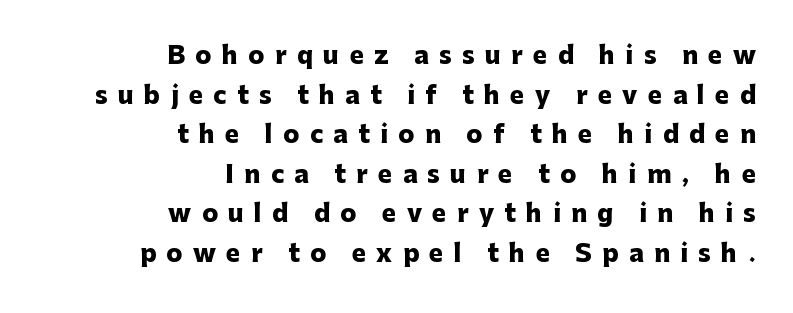
The image shows 24 px bold type, upright; set right-aligned, normal line spacing (1.65x), unusually wide letter spacing (+0.43 em), not underlined.
